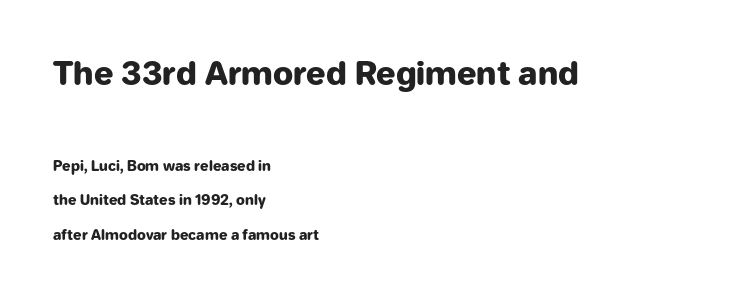
{"serif": "no", "italic": "no", "bold": "yes", "weight": "heavy", "width": "normal", "stroke_contrast": "low", "x_height": "medium", "monospaced": "no", "underline": "no", "align": "left", "line_spacing": "loose", "line_spacing_ratio": 2.45, "letter_spacing": "normal", "letter_spacing_em": 0.0, "larger_block": "first", "size_ratio": 2.29, "glyph_px": 32}
